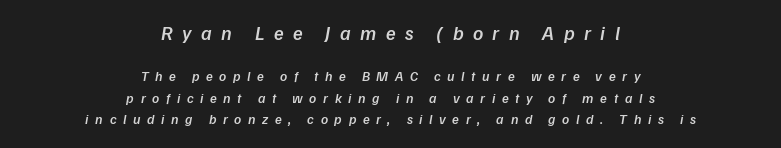
The image shows 20 px text type, italic (leaning right); set centered, normal line spacing (1.55x), unusually wide letter spacing (+0.47 em), not underlined; the first (top) block is 1.43x larger.
